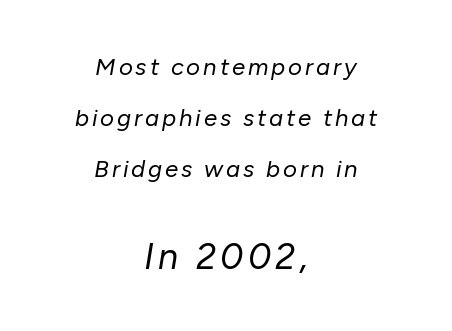
Q: Is the text bold? A: No.
Q: Is the text italic (slanted)? A: Yes, it leans right by about 10 degrees.
Q: Is the text underlined? A: No.
Q: How is the paragraph aligned? A: Centered.
Q: Is the spacing between lines tight, normal or loose? A: Loose.
Q: Which block of text is set in a larger size, the first (top) or the second (bottom)? A: The second (bottom) one.
Q: Width (condensed, normal, or wide)? A: Normal.
Q: Stroke contrast? A: Low.
Q: x-height? A: Medium.
Q: Monospaced? A: No.
